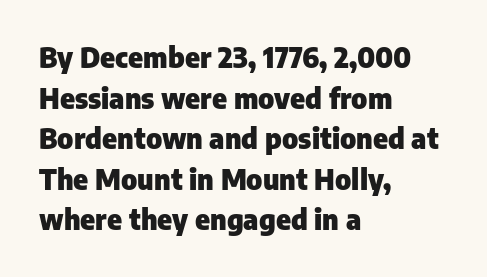
Q: Is the text bold? A: Yes.
Q: Is the text italic (slanted)? A: No, it is upright.
Q: Is the typeface a serif or a sans-serif typeface? A: Sans-serif.
Q: Is the text underlined? A: No.
Q: How is the paragraph aligned? A: Left-aligned.
Q: Is the spacing between letters normal or unusually wide? A: Normal.
Q: Is the spacing between lines tight, normal or loose? A: Normal.
Q: Width (condensed, normal, or wide)? A: Normal.
Q: Stroke contrast? A: Low.
Q: x-height? A: Medium.
Q: Monospaced? A: No.
